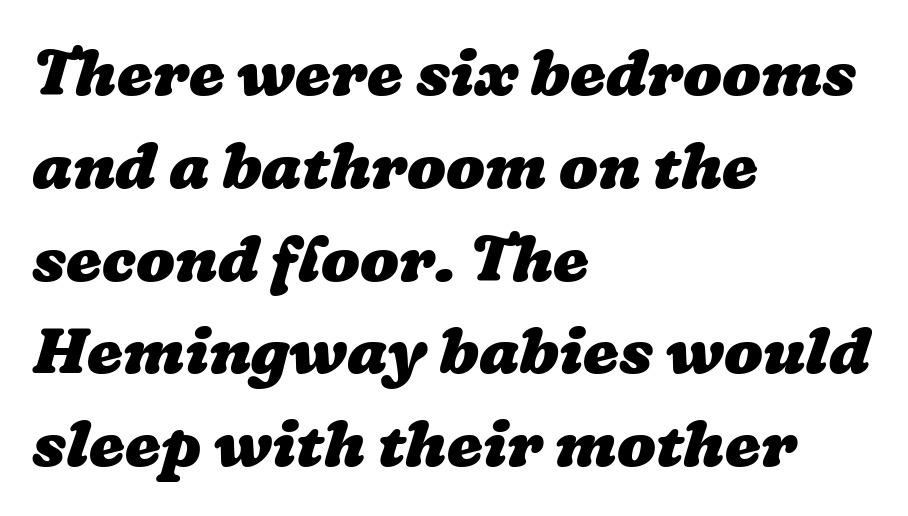
Underlining? Definitely not there. Here the glyphs are tracked normally, forming tight word shapes. As a designer I'd log this as weight 700, bold. Leading: standard.
